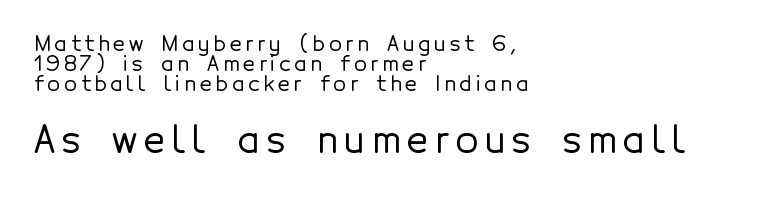
Q: Is the text italic (slanted)? A: No, it is upright.
Q: Is the typeface a serif or a sans-serif typeface? A: Sans-serif.
Q: Is the text underlined? A: No.
Q: How is the paragraph aligned? A: Left-aligned.
Q: Is the spacing between lines tight, normal or loose? A: Tight.
Q: Which block of text is set in a larger size, the first (top) or the second (bottom)? A: The second (bottom) one.
Q: Width (condensed, normal, or wide)? A: Normal.
Q: x-height? A: Medium.
Q: Monospaced? A: No.
